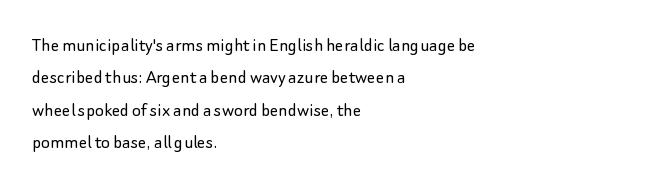
The image shows 21 px text type, upright; set left-aligned, normal line spacing (1.54x), normal letter spacing, not underlined.
